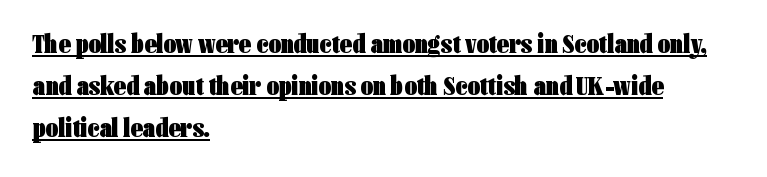
The image shows 27 px bold type, upright; set left-aligned, normal line spacing (1.56x), normal letter spacing, underlined.
